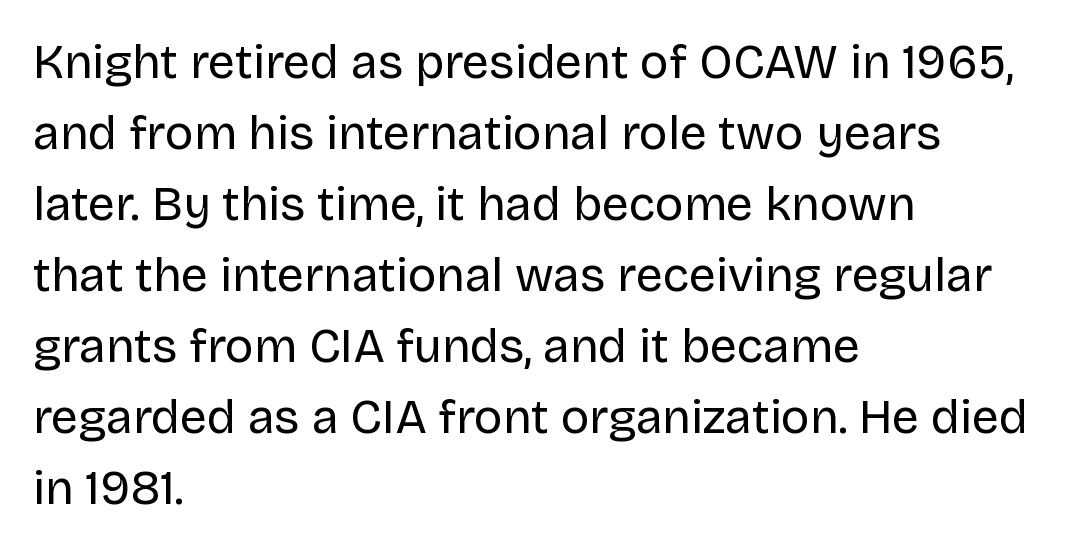
Q: Is the text bold? A: No.
Q: Is the text italic (slanted)? A: No, it is upright.
Q: Is the typeface a serif or a sans-serif typeface? A: Sans-serif.
Q: Is the text underlined? A: No.
Q: How is the paragraph aligned? A: Left-aligned.
Q: Is the spacing between letters normal or unusually wide? A: Normal.
Q: Is the spacing between lines tight, normal or loose? A: Normal.
Q: Width (condensed, normal, or wide)? A: Normal.
Q: Stroke contrast? A: Low.
Q: x-height? A: Large.
Q: Monospaced? A: No.
